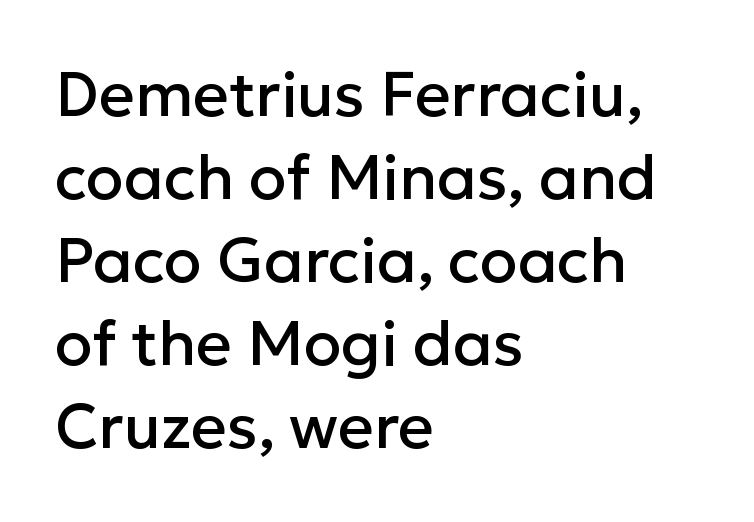
{"serif": "no", "italic": "no", "width": "normal", "stroke_contrast": "low", "x_height": "medium", "monospaced": "no", "underline": "no", "align": "left", "line_spacing": "normal", "line_spacing_ratio": 1.34, "letter_spacing": "normal", "letter_spacing_em": 0.0, "glyph_px": 62}
